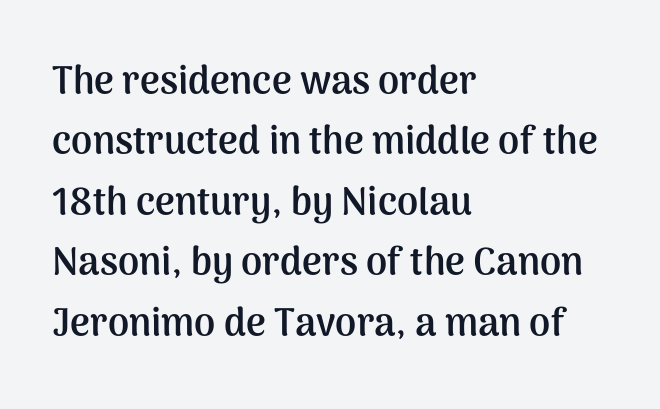
Characters remain perfectly vertical along every line. Glance below the letters and you will spot only blank space. The passage shown is typed in a proportional face where columns would drift. In terms of letterform style, serifs are entirely absent.
